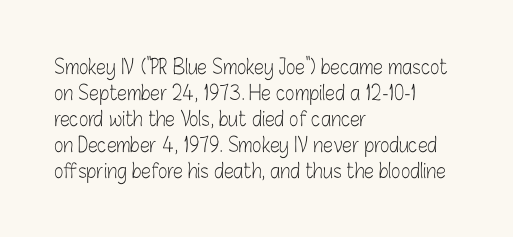
Where is the straight margin? On the left. This sample keeps an unexceptional amount of space between lines. The typesetting does not lean heavy: it is not bold. The gaps between neighbouring characters are ordinary and unremarkable. A clean baseline with only descenders dipping below it.
